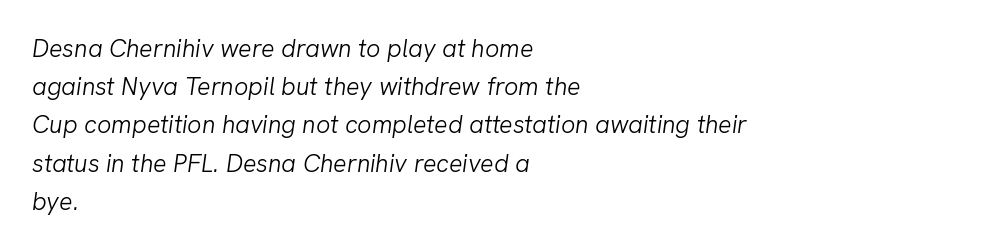
In terms of leading, this rendering sits right in the middle. Is the stroke heavy? The answer is a plain regular-or-lighter. Italic? Definitely — the glyphs are oblique. Caption: standard tracking, unaltered. The rendering anchors every line to the left-hand side.
